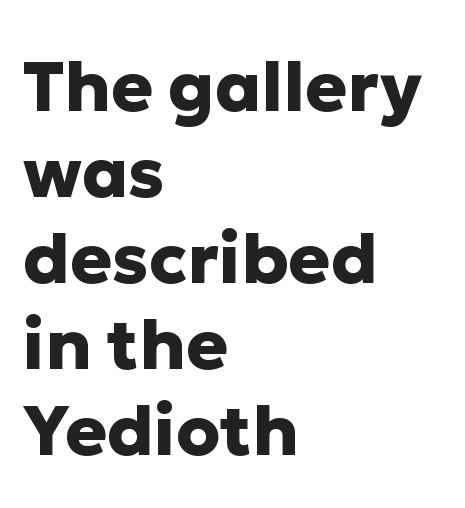
Proportional: the letters do not fall into vertical columns. Italic? Not at all — the glyphs are vertical. Each line starts at the same left margin while the right side varies. The zone under the glyphs is completely vacant. Chunky letters — that's bold for sure. Letter spacing: default.
